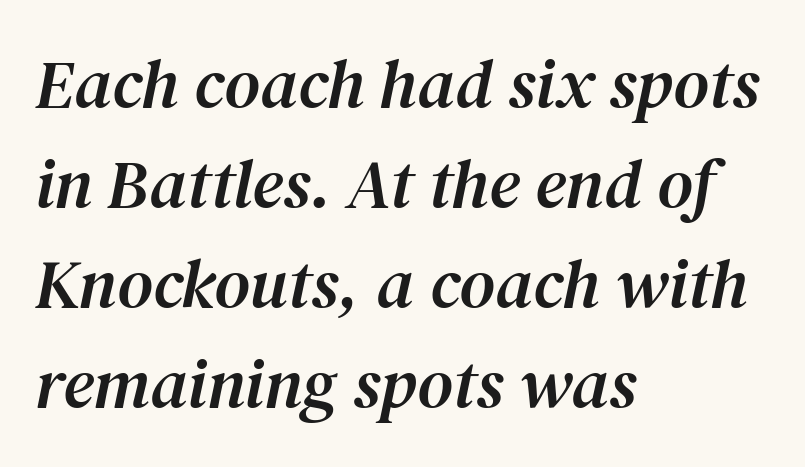
The image shows 69 px serif type, italic (leaning right); set left-aligned, normal line spacing (1.45x), normal letter spacing, not underlined; medium stroke contrast and a medium x-height.
